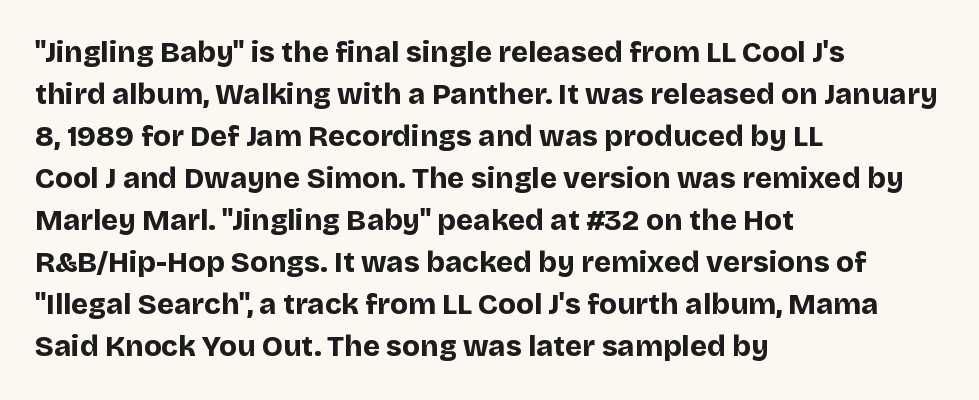
The image shows 29 px bold sans-serif type, upright; set left-aligned, normal line spacing (1.45x), normal letter spacing, not underlined; low stroke contrast and a large x-height.
